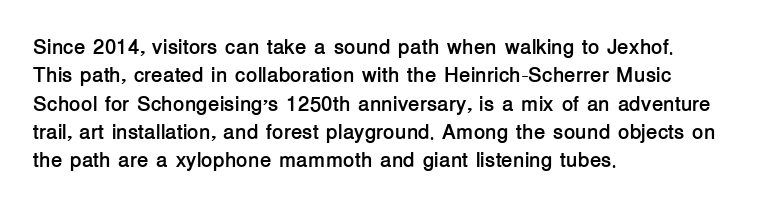
{"italic": "no", "bold": "yes", "underline": "no", "align": "left", "line_spacing": "normal", "line_spacing_ratio": 1.35, "letter_spacing": "normal", "letter_spacing_em": 0.0, "glyph_px": 21}
